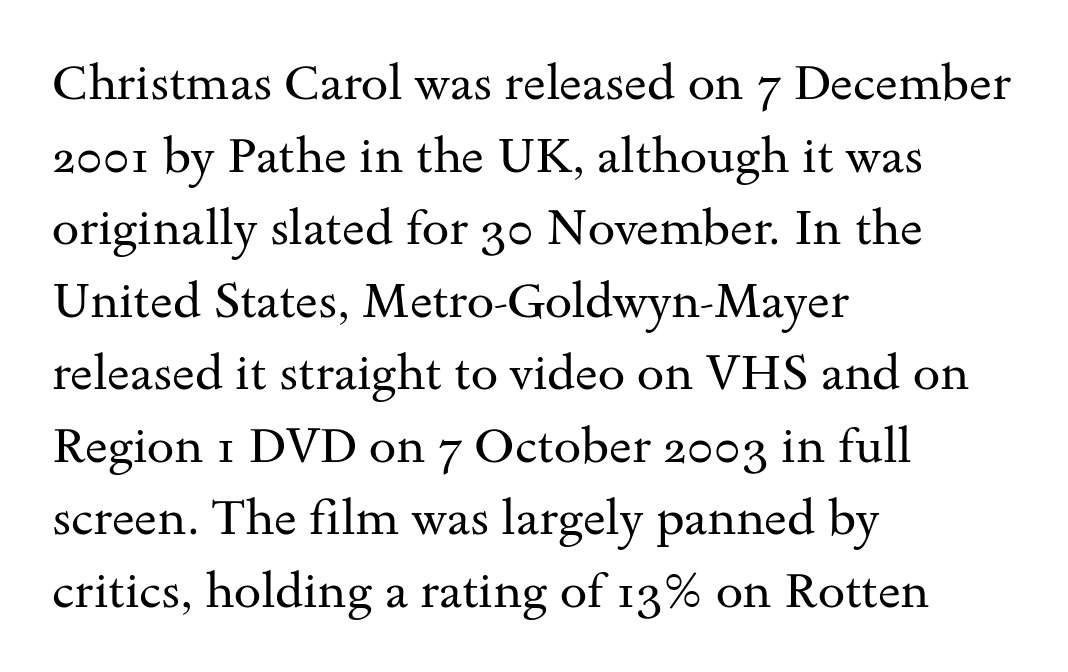
The image shows 49 px regular-weight, wide serif type, upright; set left-aligned, normal line spacing (1.48x), normal letter spacing, not underlined; medium stroke contrast and a small x-height.
